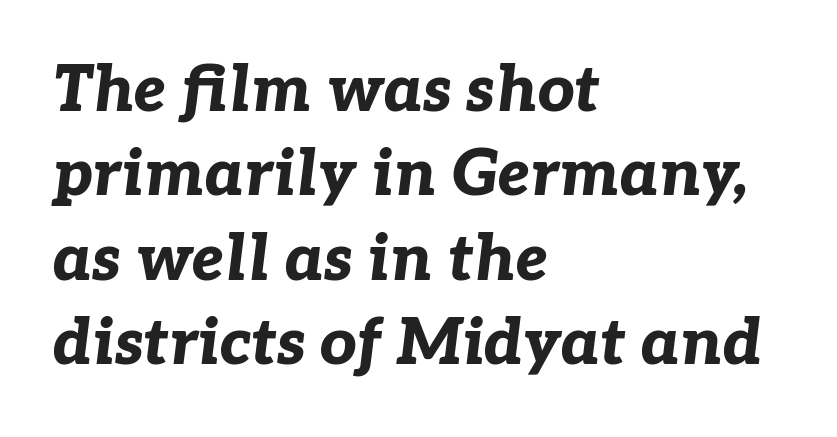
Q: Is the text bold? A: Yes.
Q: Is the text italic (slanted)? A: Yes, it leans right by about 7 degrees.
Q: Is the text underlined? A: No.
Q: How is the paragraph aligned? A: Left-aligned.
Q: Is the spacing between letters normal or unusually wide? A: Normal.
Q: Is the spacing between lines tight, normal or loose? A: Normal.
Q: Width (condensed, normal, or wide)? A: Normal.
Q: Stroke contrast? A: Low.
Q: x-height? A: Medium.
Q: Monospaced? A: No.
